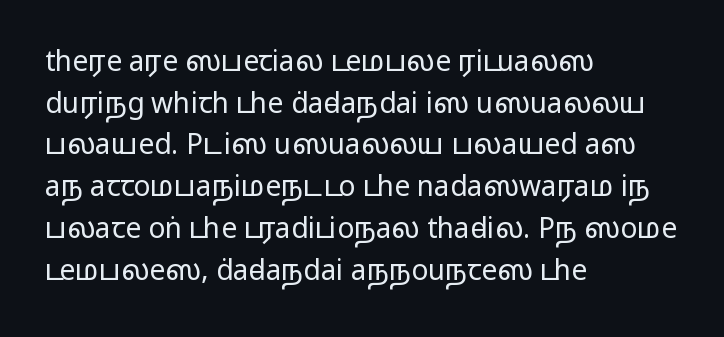
The image shows 28 px regular-weight, wide sans-serif type, upright; set left-aligned, normal line spacing (1.49x), normal letter spacing, not underlined; low stroke contrast and a medium x-height.
